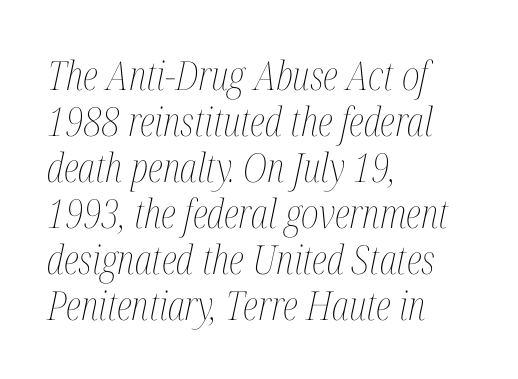
The image shows 40 px thin, condensed type, italic (leaning right); set left-aligned, tight line spacing (1.15x), normal letter spacing, not underlined; medium stroke contrast and a medium x-height.
